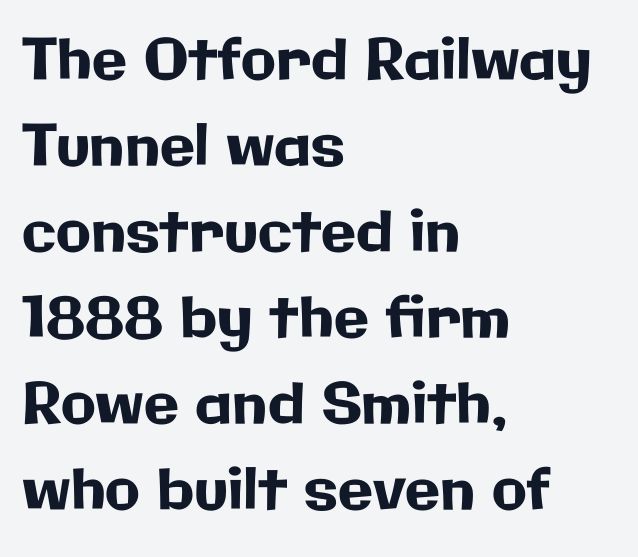
Any mark beneath the type? The region is blank. This sample uses plain, unmodified letter spacing. These lines are rendered in a variable-pitch font. Do the letters lean? They stand straight. The type family on display is of the sans-serif kind.
